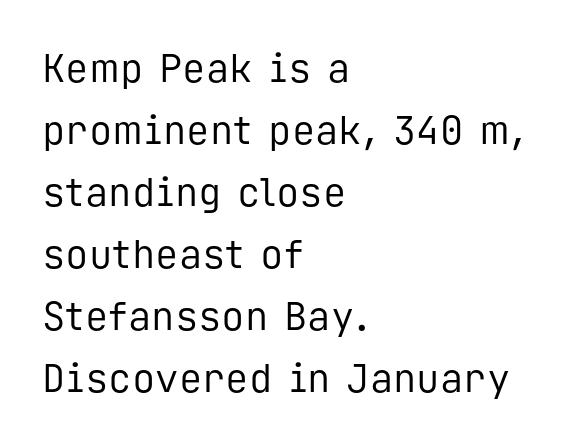
The image shows 39 px regular-weight sans-serif type, upright, monospaced; set left-aligned, normal line spacing (1.59x), normal letter spacing, not underlined; low stroke contrast and a medium x-height.
